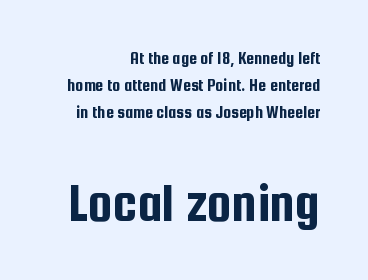
A typesetter would label this face a sans. You can tell it's not italic because the verticals are truly vertical. Caption: standard tracking, unaltered. Horizontally, the lines are justified to the trailing edge only. What's the leading like? Ordinary, nothing unusual. The letters advance in unequal steps, a hallmark of proportional type.
